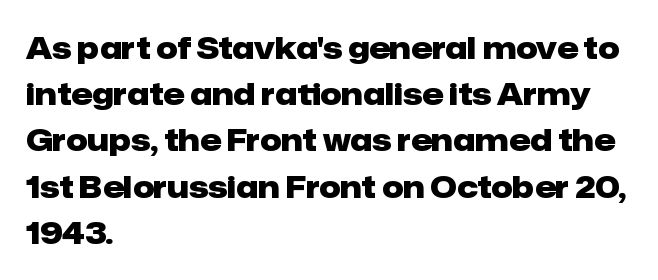
{"serif": "no", "italic": "no", "bold": "yes", "weight": "heavy", "width": "normal", "stroke_contrast": "low", "x_height": "medium", "monospaced": "no", "underline": "no", "align": "left", "line_spacing": "normal", "line_spacing_ratio": 1.54, "letter_spacing": "normal", "letter_spacing_em": 0.0, "glyph_px": 30}
